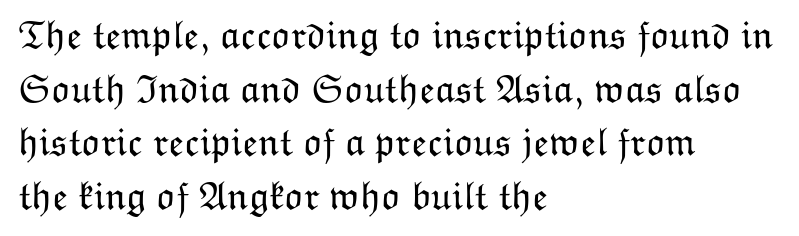
Q: Is the text bold? A: No.
Q: Is the text italic (slanted)? A: No, it is upright.
Q: Is the text underlined? A: No.
Q: How is the paragraph aligned? A: Left-aligned.
Q: Is the spacing between letters normal or unusually wide? A: Normal.
Q: Is the spacing between lines tight, normal or loose? A: Normal.
Q: Width (condensed, normal, or wide)? A: Normal.
Q: Stroke contrast? A: Low.
Q: x-height? A: Medium.
Q: Monospaced? A: No.
